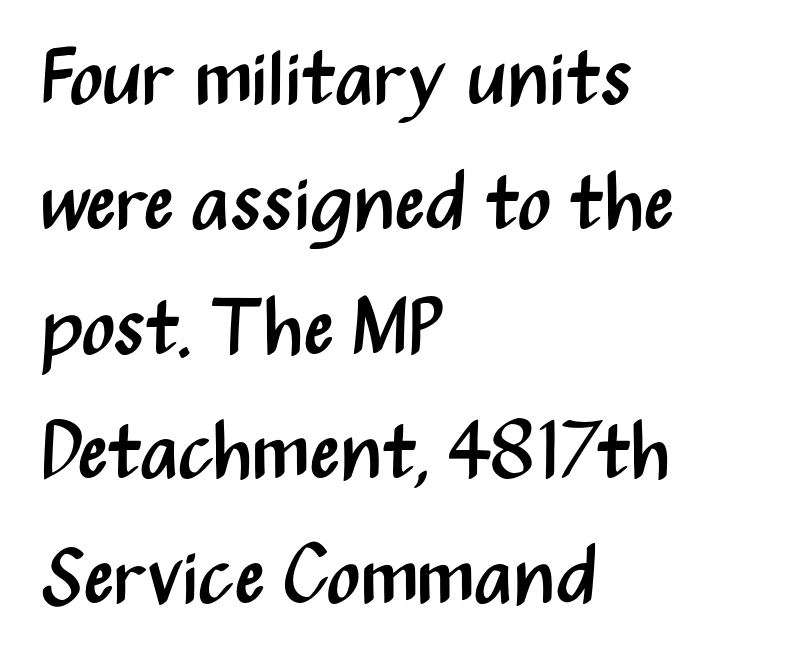
The image shows 79 px regular-weight, condensed sans-serif type, upright; set left-aligned, normal line spacing (1.58x), normal letter spacing, not underlined; medium stroke contrast and a medium x-height.
